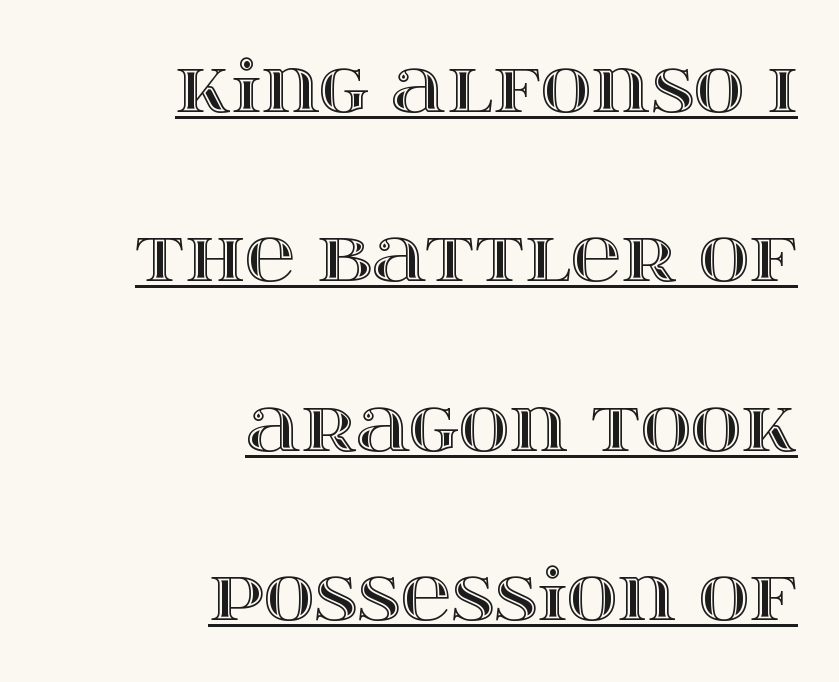
The image shows 70 px wide type, upright; set right-aligned, loose line spacing (2.42x), normal letter spacing, underlined; a large x-height.
